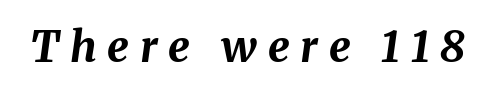
{"italic": "yes", "lean": "right", "slant_degrees": 8, "bold": "yes", "weight": "bold", "width": "normal", "stroke_contrast": "medium", "x_height": "medium", "monospaced": "no", "underline": "no", "letter_spacing": "wide", "letter_spacing_em": 0.25, "glyph_px": 43}
